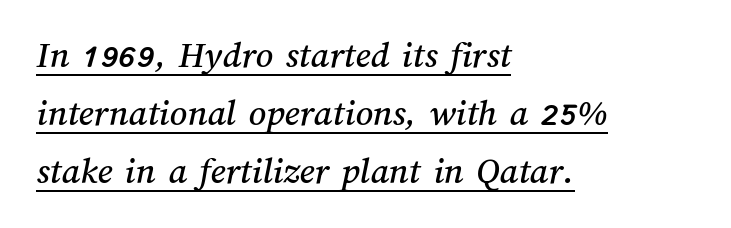
Nothing unusual about the tracking: characters are spaced as the font intends. Compared with typical paragraphs, the rows here are spaced about the same. Spacing verdict: proportional, widths tailored to each character. Casual observation: everything's shoved over to the left.
